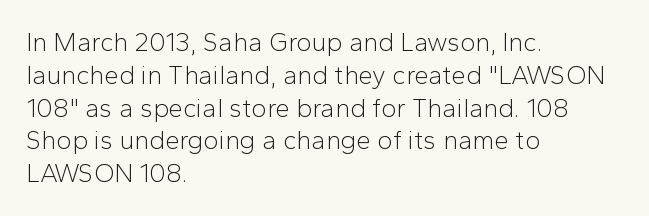
The image shows 26 px text type, upright; set left-aligned, normal line spacing (1.26x), normal letter spacing, not underlined.
